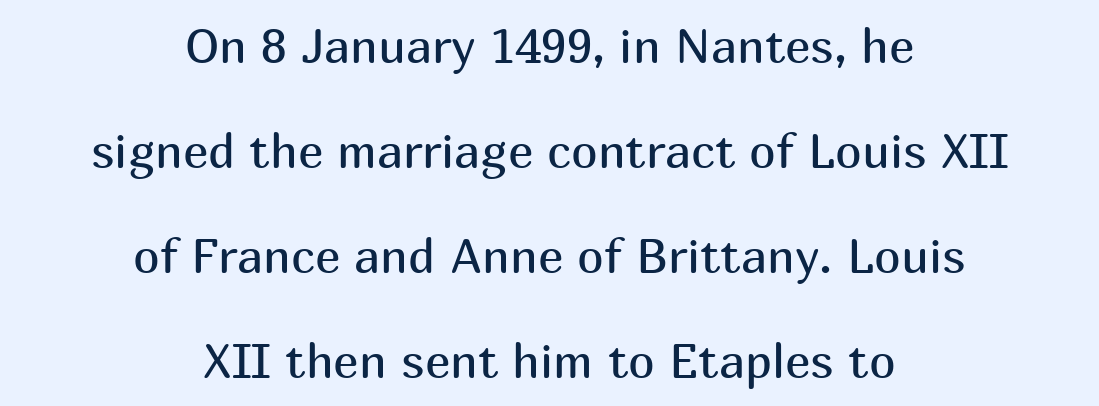
The face used here is a sans, in the tradition of grotesques and geometrics. Is this a fixed-width face? No — the glyphs have proportional, varying widths. Teacher's note: observe the equal gaps on both sides — that is centered alignment. Heft: none added — not bold. Compared with typical body copy, the letter spacing here is the same.
